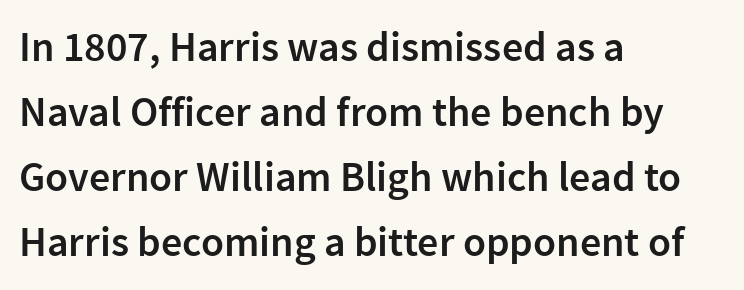
The rendering anchors every line to the left-hand side. Each letter keeps its own natural width here, so spacing adapts to shape. These lines sit exactly where default settings would place them. Its strokes are somewhat broadened, the hallmark of semibold type. Classification — sans serif. Decoration check: the copy has no underline.
